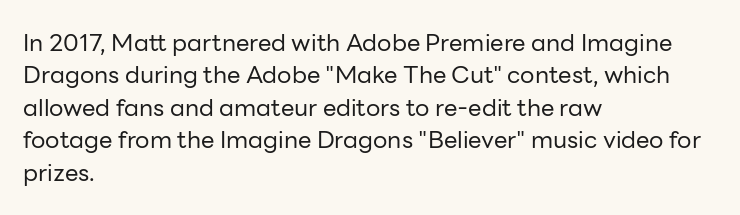
Q: Is the text bold? A: No.
Q: Is the text italic (slanted)? A: No, it is upright.
Q: Is the text underlined? A: No.
Q: How is the paragraph aligned? A: Left-aligned.
Q: Is the spacing between letters normal or unusually wide? A: Normal.
Q: Is the spacing between lines tight, normal or loose? A: Normal.
